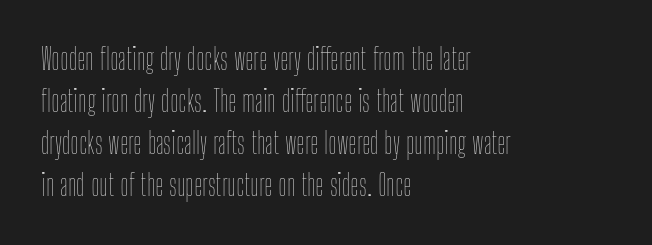
The image shows 29 px thin, condensed type, upright; set left-aligned, normal line spacing (1.45x), normal letter spacing, not underlined; low stroke contrast and a medium x-height.
